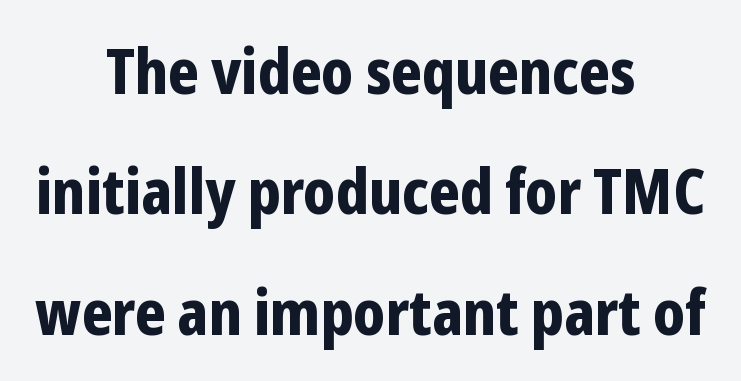
The image shows 62 px bold, condensed sans-serif type, upright; set centered, loose line spacing (1.94x), normal letter spacing, not underlined; low stroke contrast and a medium x-height.
